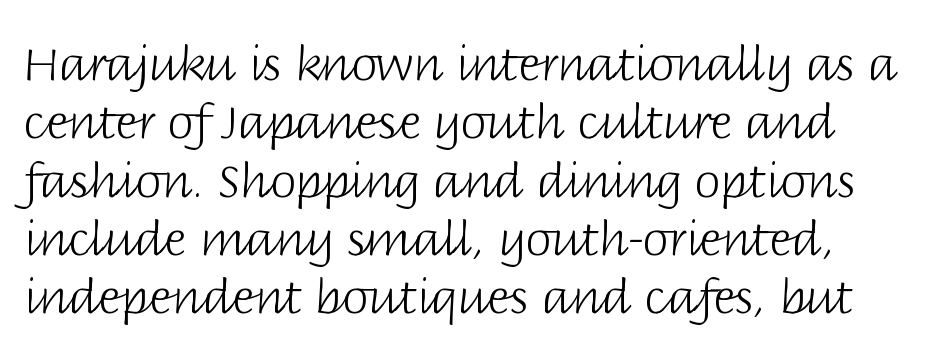
The image shows 47 px light sans-serif type, upright; set line spacing 1.24x, normal letter spacing, not underlined; low stroke contrast and a large x-height.
